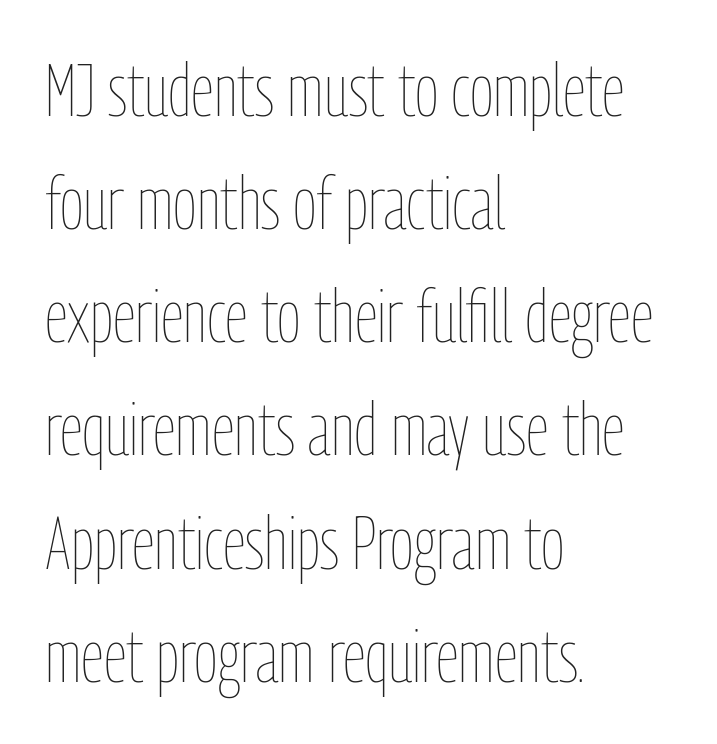
Q: Is the text bold? A: No.
Q: Is the text italic (slanted)? A: No, it is upright.
Q: Is the text underlined? A: No.
Q: How is the paragraph aligned? A: Left-aligned.
Q: Is the spacing between letters normal or unusually wide? A: Normal.
Q: Is the spacing between lines tight, normal or loose? A: Normal.
Q: Width (condensed, normal, or wide)? A: Condensed.
Q: Stroke contrast? A: Low.
Q: x-height? A: Medium.
Q: Monospaced? A: No.
